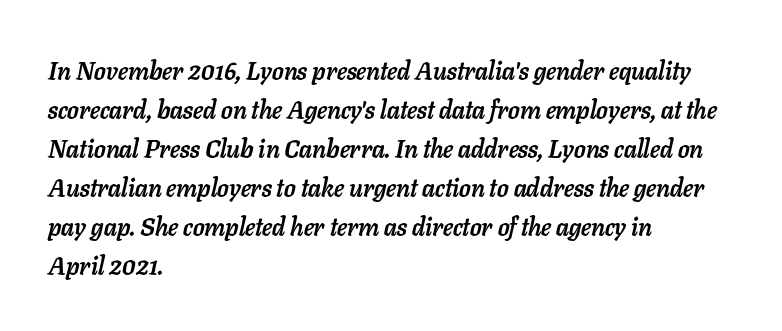
Notice how the stems are inclined rather than vertical — that's the hallmark of italics. Line spacing here is normal. These words are printed bold, with thick strokes throughout. There is no visible air inserted between adjacent glyphs. The passage is arranged the way most books set body copy — flush left. Quick note: underline off.
